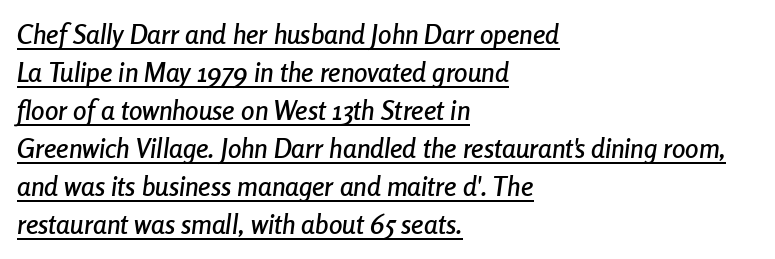
Does the copy run flush right? No — it runs flush left. You could call the tracking neutral — neither tight nor loose. The face used here has a pronounced slope to its letters. What's the leading like? Ordinary, nothing unusual. The rendered words wear a rule along their underside.
